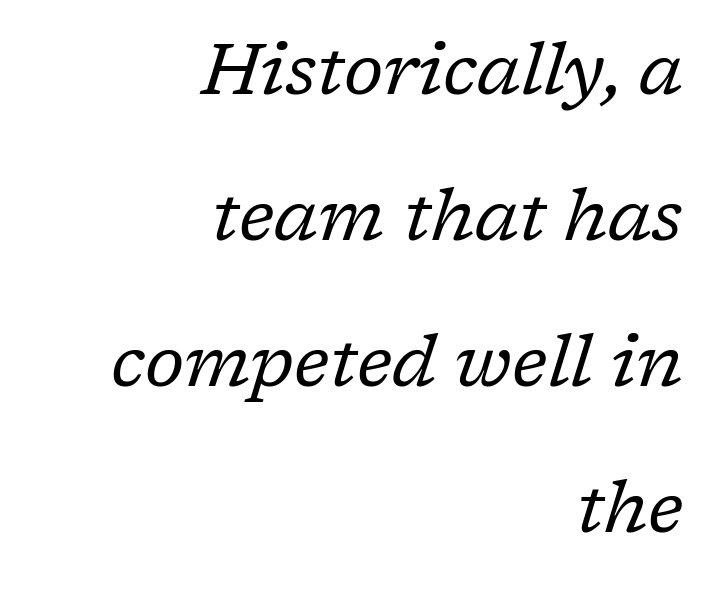
If you drew a line through each stem, it would be angled. No letter is thick-stroked: the sample isn't bold. Stroke terminals: seriffed. Loosely led — the rows are spread out. This sample has the flowing, uneven cadence of proportional lettering.
